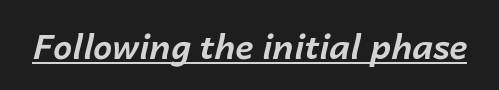
Yep, that's italic — everything's leaning. This sample carries an underscore along the baseline area. There is no visible air inserted between adjacent glyphs. The passage shown is typed in a proportional face where columns would drift. Is the type bold? Yes — the strokes are clearly thick and heavy.
